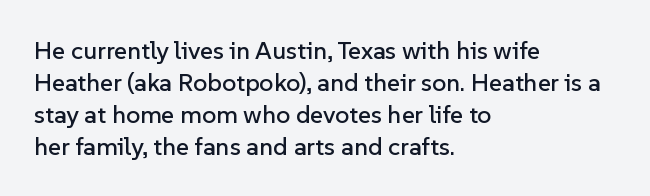
Summary of vertical rhythm: regular, with standard interline spacing. The string is rendered with underlining switched off. This rendering uses left alignment, leaving the right contour irregular. The lettering stays uniformly vertical, giving the passage a roman look. The horizontal fit of the characters is conventional and even.
